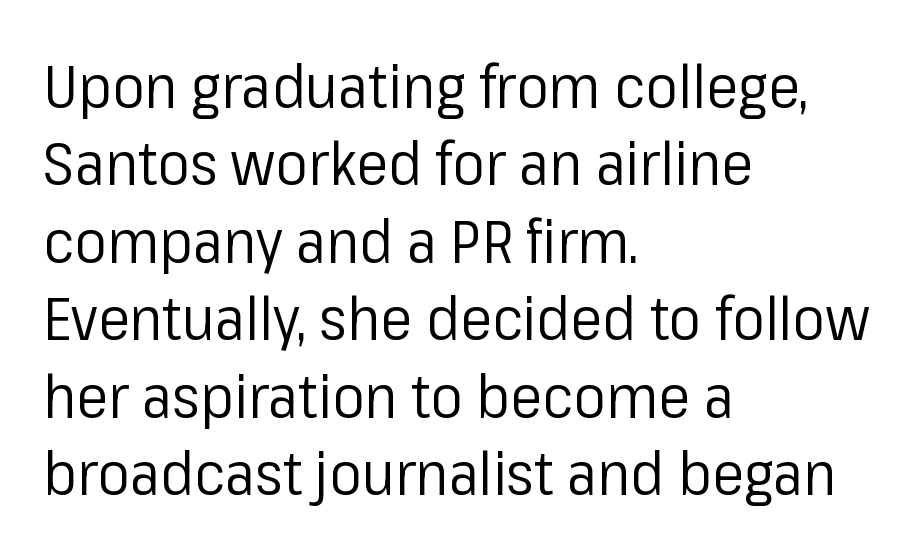
The image shows 60 px regular-weight sans-serif type, upright; set left-aligned, normal line spacing (1.29x), normal letter spacing, not underlined; low stroke contrast and a medium x-height.
